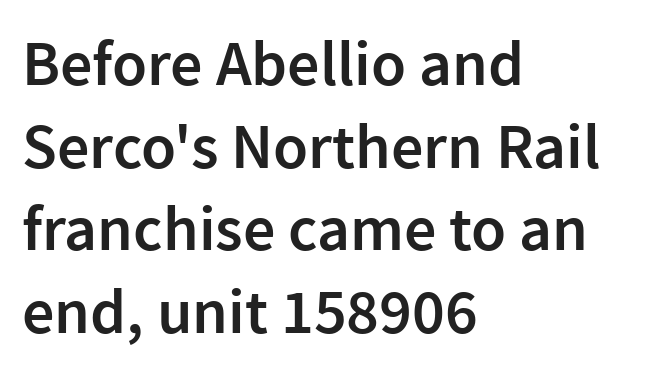
Characters follow at the spacing the type designer built in. Quick note: interline space is typical. Do the characters align in a grid? No, the font is proportional. Line beginnings align vertically; line endings do not. The glyphs are unaccompanied by any horizontal stroke below them.
